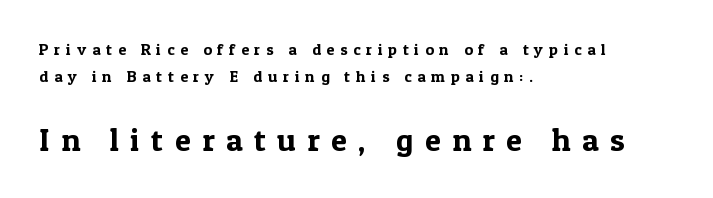
Q: Is the text italic (slanted)? A: No, it is upright.
Q: Is the typeface a serif or a sans-serif typeface? A: Serif.
Q: Is the text underlined? A: No.
Q: How is the paragraph aligned? A: Left-aligned.
Q: Is the spacing between letters normal or unusually wide? A: Unusually wide.
Q: Is the spacing between lines tight, normal or loose? A: Normal.
Q: Which block of text is set in a larger size, the first (top) or the second (bottom)? A: The second (bottom) one.
Q: Width (condensed, normal, or wide)? A: Normal.
Q: x-height? A: Medium.
Q: Monospaced? A: No.
